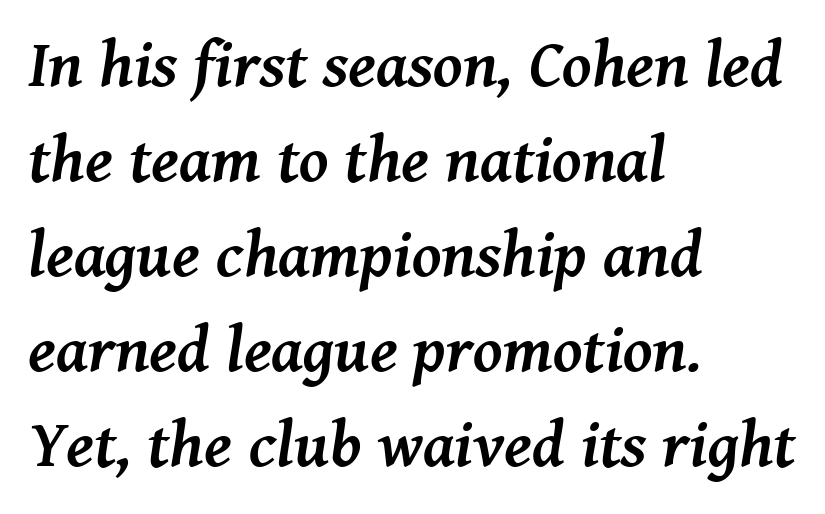
Q: Is the text bold? A: Yes.
Q: Is the text italic (slanted)? A: Yes, it leans right by about 8 degrees.
Q: Is the typeface a serif or a sans-serif typeface? A: Serif.
Q: Is the text underlined? A: No.
Q: How is the paragraph aligned? A: Left-aligned.
Q: Is the spacing between letters normal or unusually wide? A: Normal.
Q: Is the spacing between lines tight, normal or loose? A: Normal.
Q: Width (condensed, normal, or wide)? A: Normal.
Q: Stroke contrast? A: Medium.
Q: x-height? A: Medium.
Q: Monospaced? A: No.
